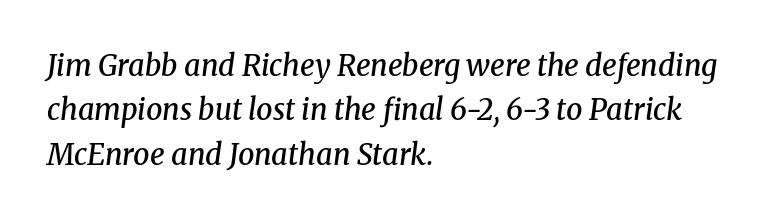
Leftover space on each line is placed entirely after the last word. The passage shown leans; its letterforms are oblique. On the weight axis this lands at semibold, roughly 600. Lines of text with bare space underneath. Each letter keeps its own natural width here, so spacing adapts to shape. Here the glyphs are tracked normally, forming tight word shapes.
